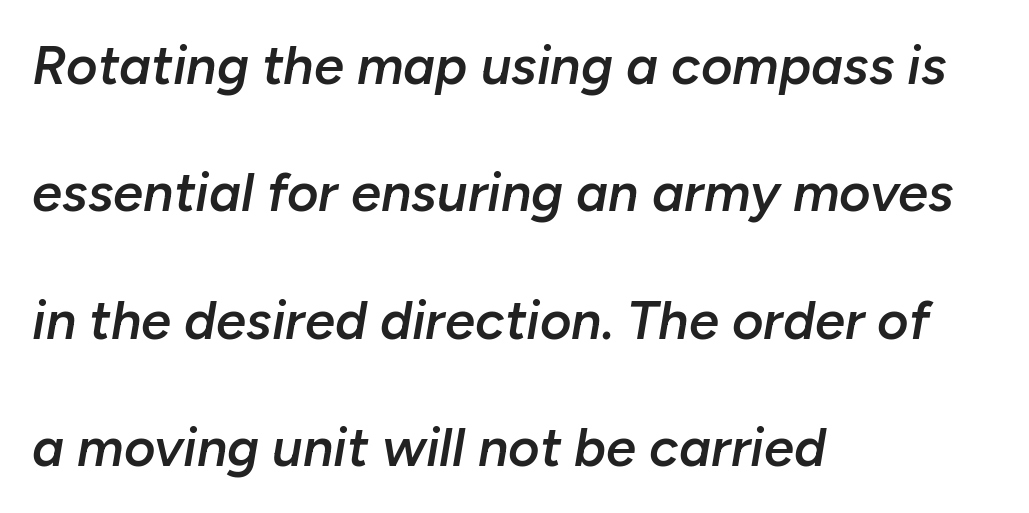
{"italic": "yes", "lean": "right", "slant_degrees": 10, "bold": "semi", "weight": "semibold", "width": "normal", "stroke_contrast": "low", "x_height": "medium", "monospaced": "no", "underline": "no", "align": "left", "line_spacing": "loose", "line_spacing_ratio": 2.36, "letter_spacing": "normal", "letter_spacing_em": 0.0, "glyph_px": 54}
